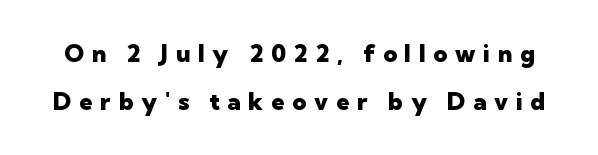
The image shows 24 px bold type, upright; set loose line spacing (2.0x), unusually wide letter spacing (+0.32 em), not underlined.
